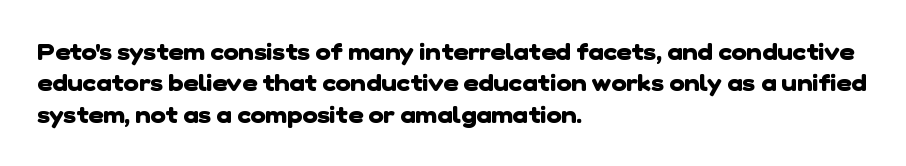
{"bold": "yes", "underline": "no", "align": "left", "line_spacing": "normal", "line_spacing_ratio": 1.36, "letter_spacing": "normal", "letter_spacing_em": 0.0, "glyph_px": 23}
